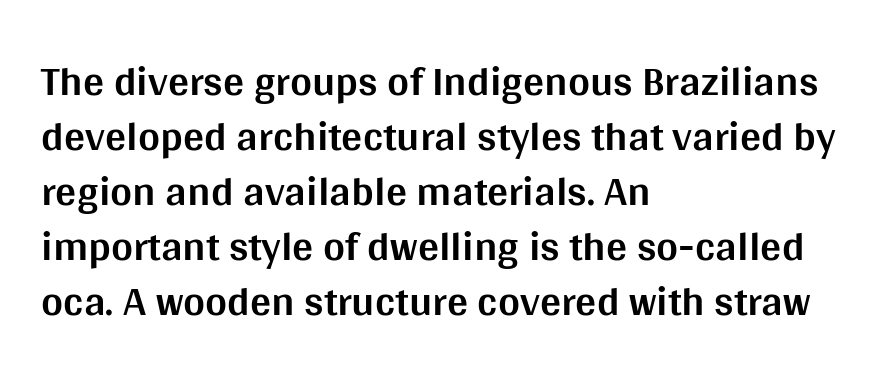
The horizontal fit of the characters is conventional and even. Italic? Not at all — the glyphs are vertical. Quick note: interline space is typical. Nope, no serifs anywhere on these letters. Left-aligned paragraph, ragged on the right. Check under the words: just untouched page.
